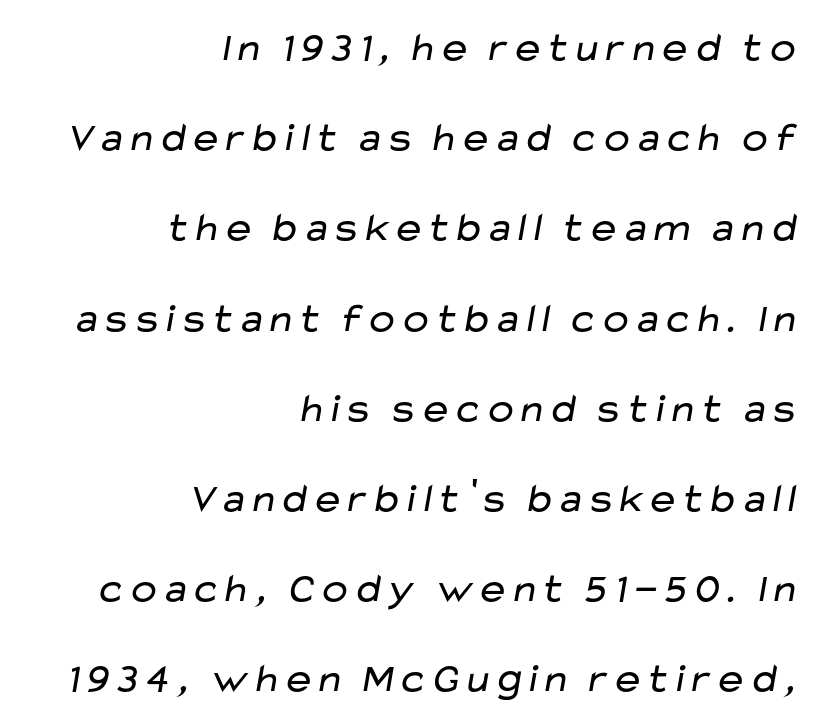
The image shows 41 px regular-weight, wide sans-serif type; set right-aligned, loose line spacing (2.2x), normal letter spacing, not underlined; low stroke contrast and a medium x-height.
